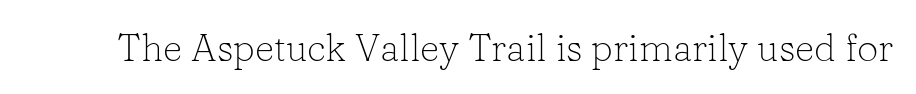
{"serif": "yes", "italic": "no", "bold": "no", "weight": "light", "width": "normal", "stroke_contrast": "low", "x_height": "medium", "monospaced": "no", "underline": "no", "letter_spacing": "normal", "letter_spacing_em": 0.0, "glyph_px": 38}
